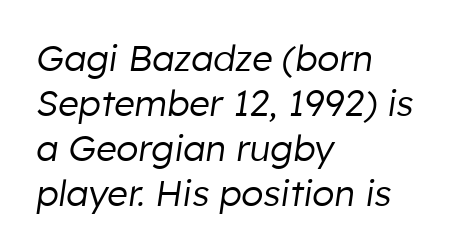
{"italic": "yes", "lean": "right", "slant_degrees": 8, "bold": "no", "weight": "regular", "width": "normal", "stroke_contrast": "low", "x_height": "medium", "monospaced": "no", "underline": "no", "align": "left", "line_spacing": "normal", "line_spacing_ratio": 1.25, "letter_spacing": "normal", "letter_spacing_em": 0.0, "glyph_px": 36}
